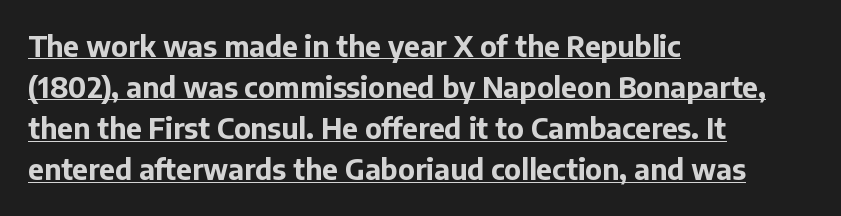
Q: Is the text bold? A: Yes.
Q: Is the text italic (slanted)? A: No, it is upright.
Q: Is the typeface a serif or a sans-serif typeface? A: Sans-serif.
Q: Is the text underlined? A: Yes.
Q: How is the paragraph aligned? A: Left-aligned.
Q: Is the spacing between letters normal or unusually wide? A: Normal.
Q: Is the spacing between lines tight, normal or loose? A: Normal.
Q: Width (condensed, normal, or wide)? A: Normal.
Q: Stroke contrast? A: Low.
Q: x-height? A: Medium.
Q: Monospaced? A: No.
